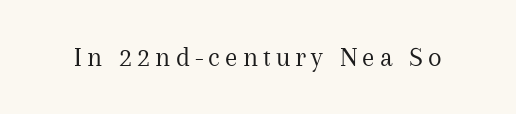
Q: Is the text bold? A: No.
Q: Is the text italic (slanted)? A: No, it is upright.
Q: Is the typeface a serif or a sans-serif typeface? A: Serif.
Q: Is the text underlined? A: No.
Q: Width (condensed, normal, or wide)? A: Normal.
Q: Stroke contrast? A: Medium.
Q: x-height? A: Medium.
Q: Monospaced? A: No.
